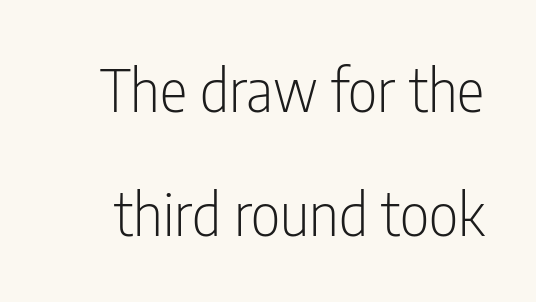
Q: Is the text bold? A: No.
Q: Is the text italic (slanted)? A: No, it is upright.
Q: Is the typeface a serif or a sans-serif typeface? A: Sans-serif.
Q: Is the text underlined? A: No.
Q: Is the spacing between letters normal or unusually wide? A: Normal.
Q: Is the spacing between lines tight, normal or loose? A: Loose.
Q: Width (condensed, normal, or wide)? A: Condensed.
Q: Stroke contrast? A: Low.
Q: x-height? A: Medium.
Q: Monospaced? A: No.
